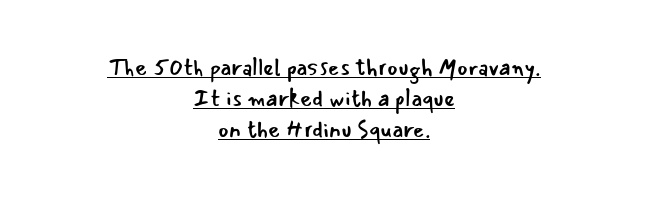
The image shows 23 px text type, upright; set centered, normal line spacing (1.35x), normal letter spacing, underlined.
